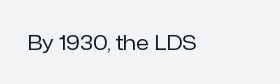
Unmarked baselines from the first word to the last. A typesetter would call this zero additional tracking. The letters look calm and open, with moderate or lighter stems. Caption: multi-line text, flush left, ragged right. This sample uses an upright cut, with every glyph sitting square on the baseline.
